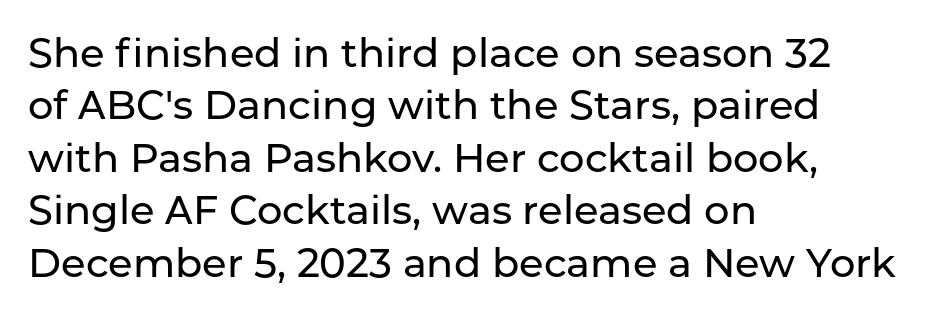
Q: Is the text italic (slanted)? A: No, it is upright.
Q: Is the typeface a serif or a sans-serif typeface? A: Sans-serif.
Q: Is the text underlined? A: No.
Q: How is the paragraph aligned? A: Left-aligned.
Q: Is the spacing between letters normal or unusually wide? A: Normal.
Q: Is the spacing between lines tight, normal or loose? A: Normal.
Q: Width (condensed, normal, or wide)? A: Normal.
Q: Stroke contrast? A: Low.
Q: x-height? A: Medium.
Q: Monospaced? A: No.
